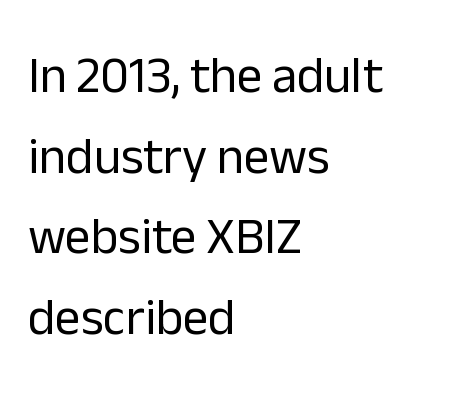
Check under the words: just untouched page. Nothing heavy about these letters — not bold at all. Typographically, this falls in the sans-serif category. This sample has the flowing, uneven cadence of proportional lettering. The letters stand upright; this is a roman face.
